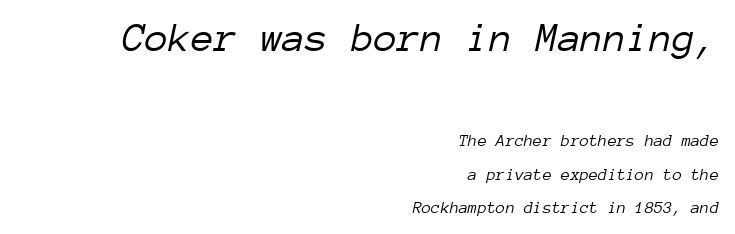
{"italic": "yes", "lean": "right", "slant_degrees": 12, "bold": "no", "weight": "light", "width": "normal", "stroke_contrast": "low", "x_height": "medium", "monospaced": "yes", "underline": "no", "align": "right", "line_spacing": "loose", "line_spacing_ratio": 1.97, "letter_spacing": "normal", "letter_spacing_em": 0.0, "larger_block": "first", "size_ratio": 2.47, "glyph_px": 42}
